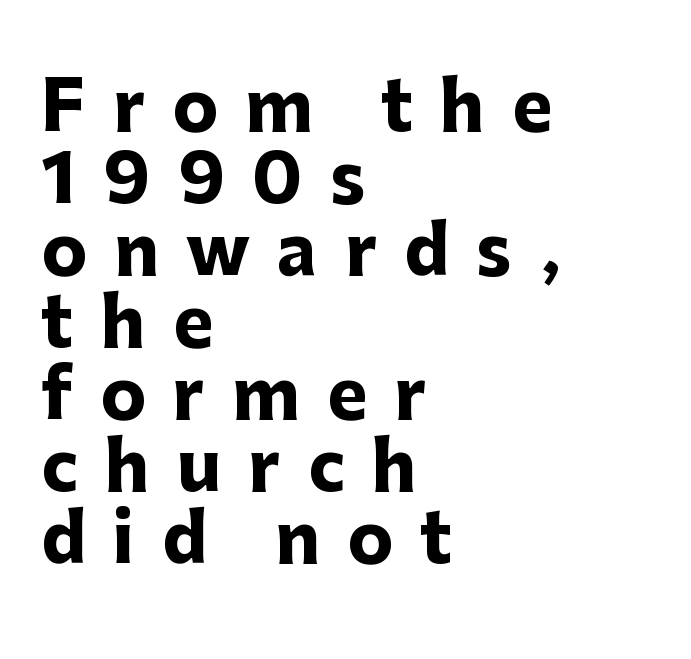
{"serif": "no", "italic": "no", "bold": "yes", "weight": "heavy", "width": "normal", "stroke_contrast": "low", "x_height": "medium", "monospaced": "no", "underline": "no", "align": "left", "line_spacing": "tight", "line_spacing_ratio": 1.06, "letter_spacing": "wide", "letter_spacing_em": 0.4, "glyph_px": 68}
